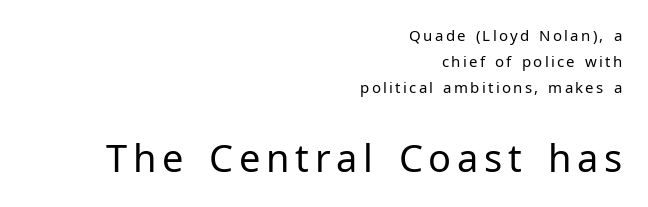
Type size steps up from the first block to the second. Think of a printed novel: that variable character pitch is what you see here. Posture: upright roman. Rule under the text: the space is simply empty.
